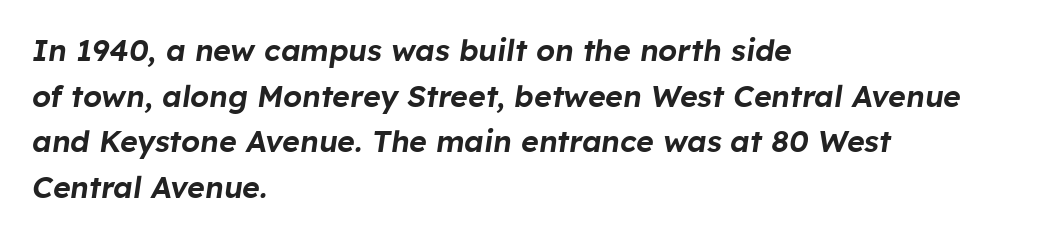
{"italic": "yes", "lean": "right", "slant_degrees": 8, "width": "normal", "stroke_contrast": "low", "x_height": "medium", "monospaced": "no", "underline": "no", "align": "left", "line_spacing": "normal", "line_spacing_ratio": 1.52, "letter_spacing": "normal", "letter_spacing_em": 0.0, "glyph_px": 30}
